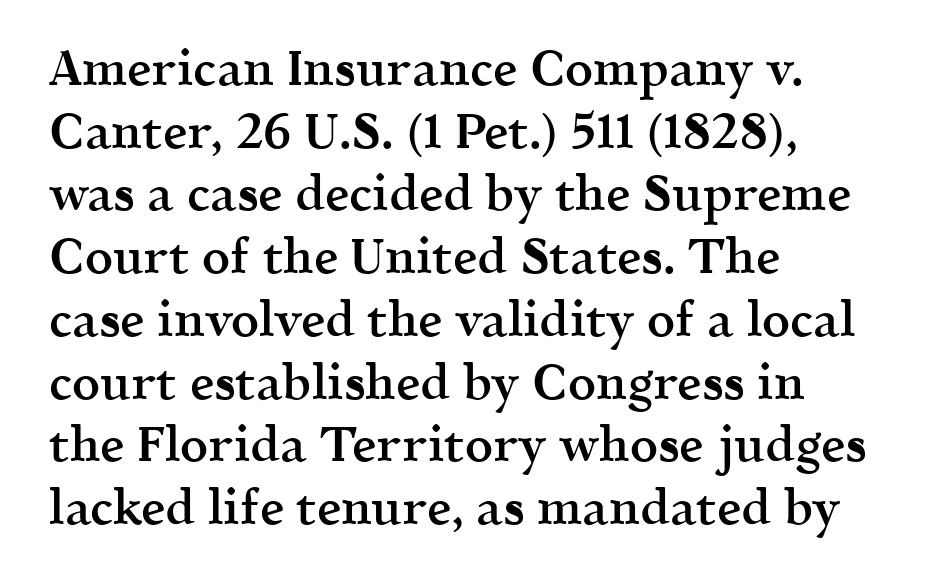
The image shows 49 px semibold serif type, upright; set left-aligned, normal line spacing (1.28x), normal letter spacing, not underlined; a medium x-height.
